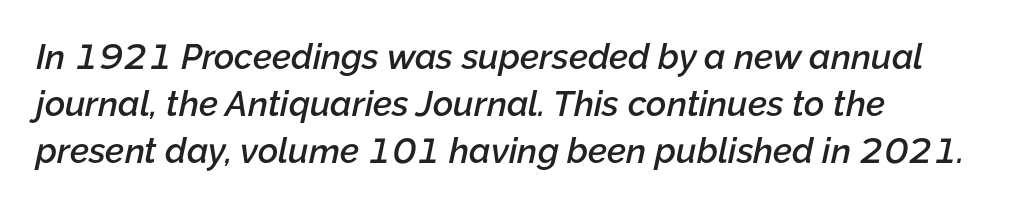
Q: Is the text bold? A: Semi-bold.
Q: Is the text italic (slanted)? A: Yes, it leans right by about 12 degrees.
Q: Is the text underlined? A: No.
Q: How is the paragraph aligned? A: Left-aligned.
Q: Is the spacing between letters normal or unusually wide? A: Normal.
Q: Is the spacing between lines tight, normal or loose? A: Normal.
Q: Width (condensed, normal, or wide)? A: Normal.
Q: Stroke contrast? A: Low.
Q: x-height? A: Medium.
Q: Monospaced? A: No.
